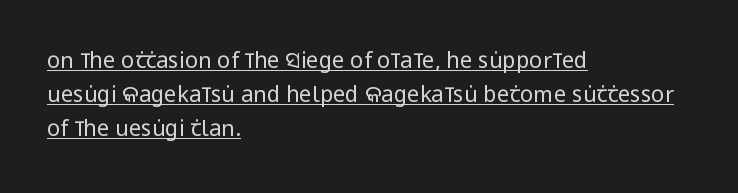
{"italic": "no", "bold": "no", "underline": "yes", "align": "left", "line_spacing": "normal", "line_spacing_ratio": 1.55, "letter_spacing": "normal", "letter_spacing_em": 0.0, "glyph_px": 22}
